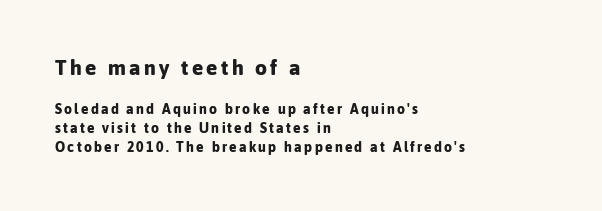
{"italic": "no", "bold": "yes", "underline": "no", "align": "left", "line_spacing": "normal", "line_spacing_ratio": 1.36, "larger_block": "first", "size_ratio": 1.5, "glyph_px": 21}
